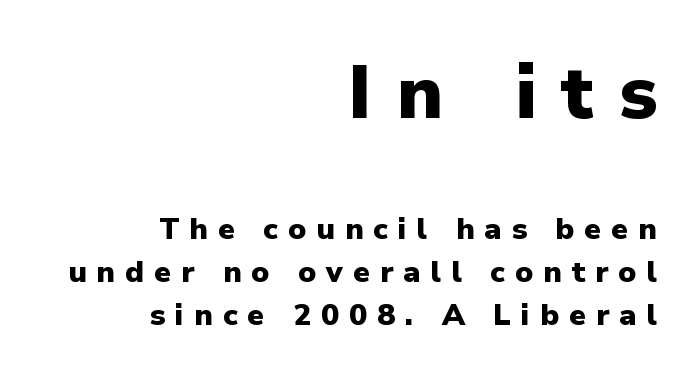
Q: Is the text bold? A: Yes.
Q: Is the text italic (slanted)? A: No, it is upright.
Q: Is the typeface a serif or a sans-serif typeface? A: Sans-serif.
Q: Is the text underlined? A: No.
Q: How is the paragraph aligned? A: Right-aligned.
Q: Is the spacing between letters normal or unusually wide? A: Unusually wide.
Q: Is the spacing between lines tight, normal or loose? A: Normal.
Q: Which block of text is set in a larger size, the first (top) or the second (bottom)? A: The first (top) one.
Q: Width (condensed, normal, or wide)? A: Normal.
Q: Stroke contrast? A: Low.
Q: x-height? A: Medium.
Q: Monospaced? A: No.
